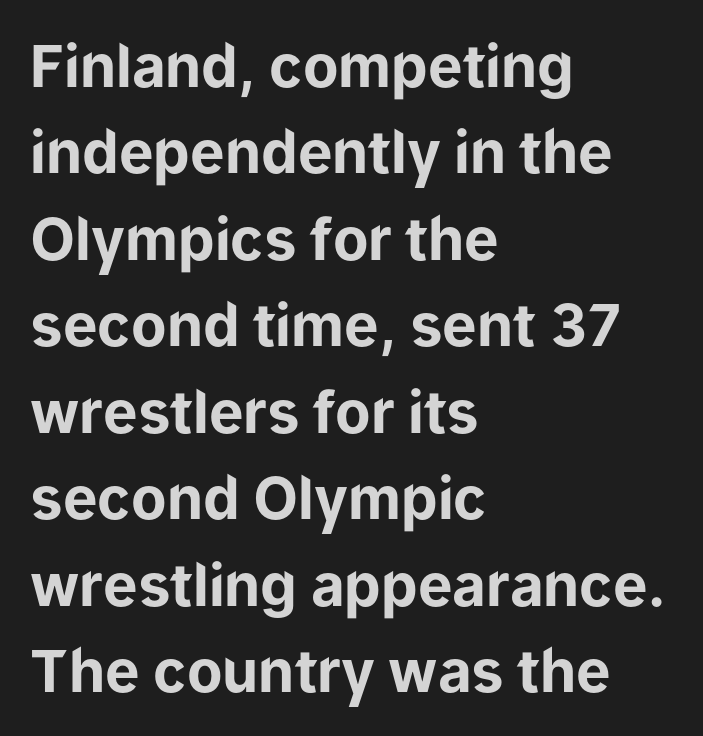
The image shows 58 px bold sans-serif type, upright; set left-aligned, normal line spacing (1.49x), normal letter spacing, not underlined; low stroke contrast and a medium x-height.
